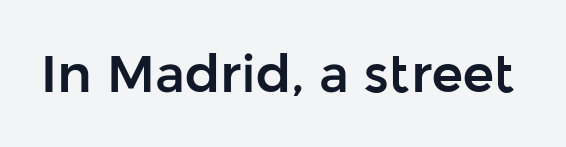
The image shows 52 px sans-serif type, upright; set normal letter spacing, not underlined; low stroke contrast and a medium x-height.
